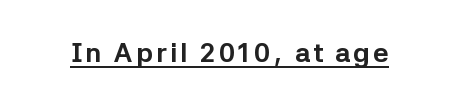
Q: Is the text bold? A: Yes.
Q: Is the text italic (slanted)? A: No, it is upright.
Q: Is the text underlined? A: Yes.
